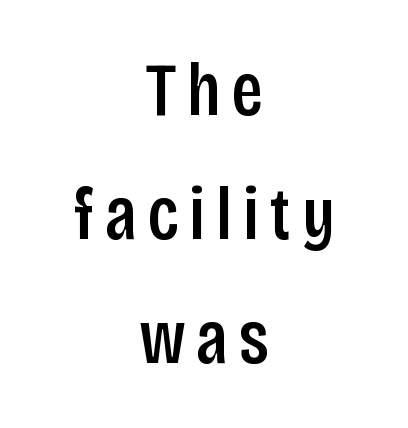
{"serif": "no", "italic": "no", "width": "condensed", "stroke_contrast": "low", "x_height": "large", "monospaced": "no", "underline": "no", "align": "center", "line_spacing": "normal", "line_spacing_ratio": 1.63, "glyph_px": 76}
